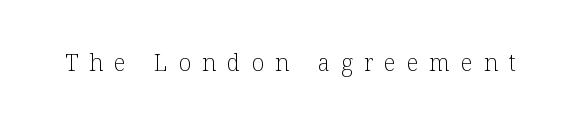
The strip under each line holds only bare page. Display-style spreading of the glyphs; the letterfit is very open. Ascenders rise straight up at ninety degrees. Bold? No — there's no thickening of the strokes.
